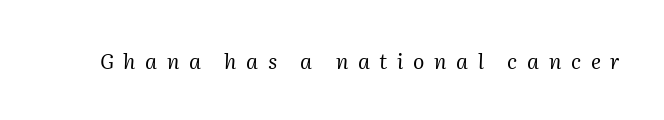
Q: Is the text bold? A: No.
Q: Is the text italic (slanted)? A: Yes, it leans right by about 2 degrees.
Q: Is the text underlined? A: No.
Q: Is the spacing between letters normal or unusually wide? A: Unusually wide.
